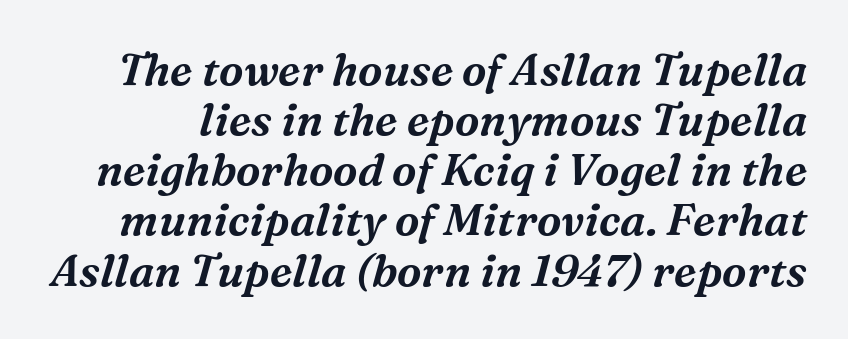
The image shows 44 px serif type, italic (leaning right); set tight line spacing (1.14x), normal letter spacing, not underlined; medium stroke contrast and a medium x-height.
